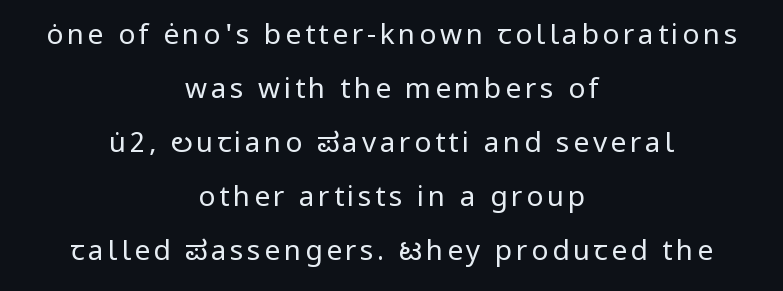
{"serif": "no", "italic": "no", "bold": "no", "weight": "regular", "width": "normal", "stroke_contrast": "low", "x_height": "medium", "monospaced": "no", "underline": "no", "align": "center", "line_spacing": "loose", "line_spacing_ratio": 1.93, "glyph_px": 28}
